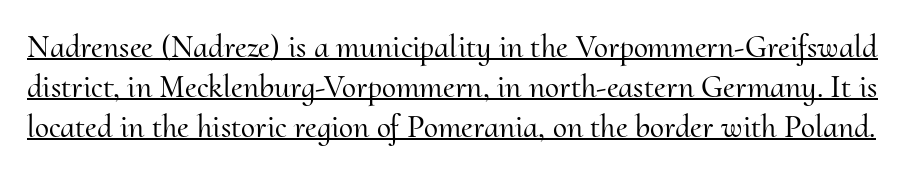
Q: Is the text italic (slanted)? A: No, it is upright.
Q: Is the typeface a serif or a sans-serif typeface? A: Serif.
Q: Is the text underlined? A: Yes.
Q: Is the spacing between letters normal or unusually wide? A: Normal.
Q: Is the spacing between lines tight, normal or loose? A: Normal.
Q: Width (condensed, normal, or wide)? A: Normal.
Q: Stroke contrast? A: Medium.
Q: x-height? A: Small.
Q: Monospaced? A: No.
